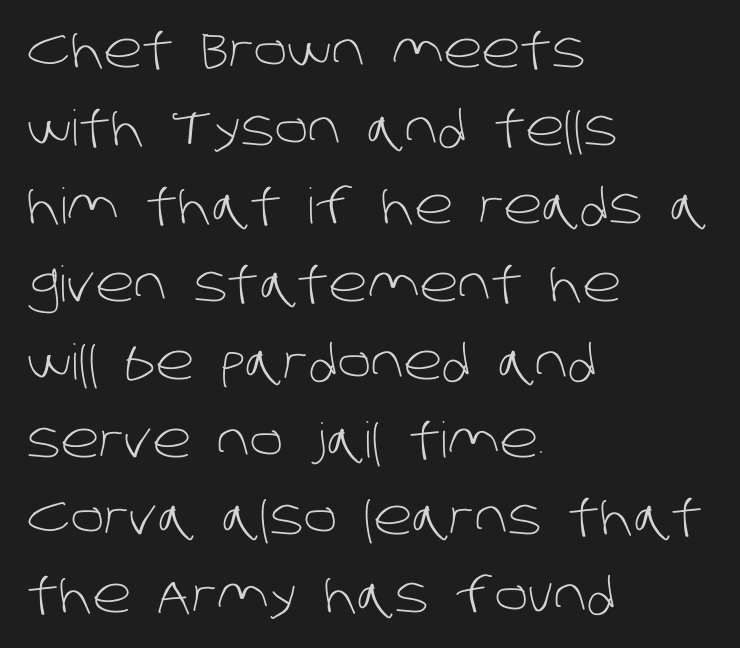
Q: Is the text bold? A: No.
Q: Is the typeface a serif or a sans-serif typeface? A: Sans-serif.
Q: Is the text underlined? A: No.
Q: How is the paragraph aligned? A: Left-aligned.
Q: Is the spacing between letters normal or unusually wide? A: Normal.
Q: Is the spacing between lines tight, normal or loose? A: Normal.
Q: Width (condensed, normal, or wide)? A: Normal.
Q: Stroke contrast? A: Low.
Q: x-height? A: Large.
Q: Monospaced? A: No.
